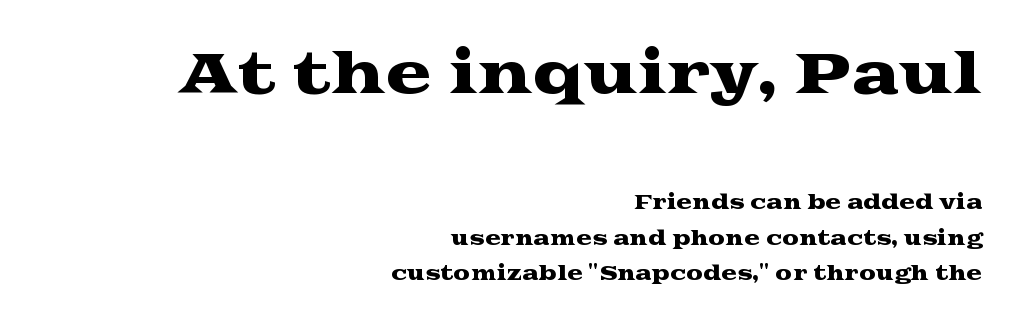
The image shows 56 px wide serif type, upright; set right-aligned, line spacing 1.89x, normal letter spacing, not underlined; the first (top) block is 2.95x larger; medium stroke contrast and a medium x-height.
